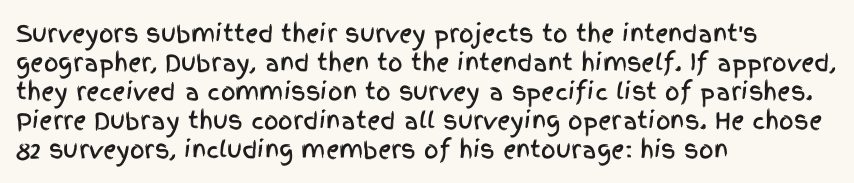
{"italic": "no", "underline": "no", "align": "left", "line_spacing": "normal", "line_spacing_ratio": 1.26, "letter_spacing": "normal", "letter_spacing_em": 0.0, "glyph_px": 23}
